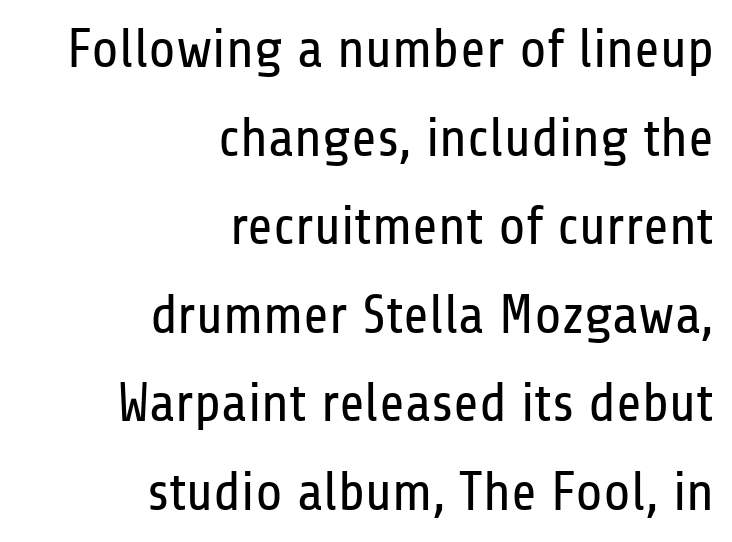
It's the straight-up-and-down kind of type. The vertical gap from one line to the next is medium. Stroke mass is kept to a normal reading level or below. The area under the type is left untouched.
